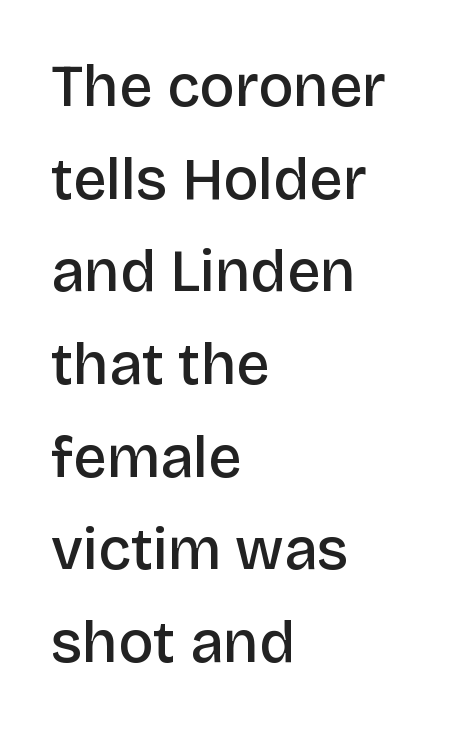
Q: Is the text bold? A: Semi-bold.
Q: Is the text italic (slanted)? A: No, it is upright.
Q: Is the typeface a serif or a sans-serif typeface? A: Sans-serif.
Q: Is the text underlined? A: No.
Q: How is the paragraph aligned? A: Left-aligned.
Q: Is the spacing between letters normal or unusually wide? A: Normal.
Q: Is the spacing between lines tight, normal or loose? A: Normal.
Q: Width (condensed, normal, or wide)? A: Normal.
Q: Stroke contrast? A: Low.
Q: x-height? A: Large.
Q: Monospaced? A: No.
